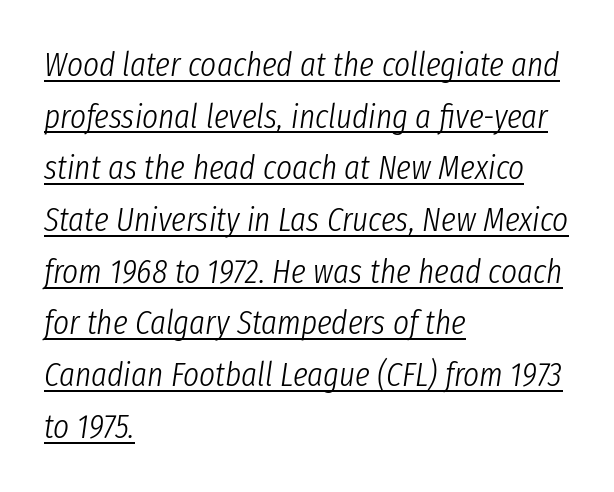
{"italic": "yes", "lean": "right", "slant_degrees": 8, "bold": "no", "weight": "light", "width": "condensed", "stroke_contrast": "low", "x_height": "medium", "monospaced": "no", "underline": "yes", "align": "left", "line_spacing": "normal", "line_spacing_ratio": 1.52, "letter_spacing": "normal", "letter_spacing_em": 0.0, "glyph_px": 34}
